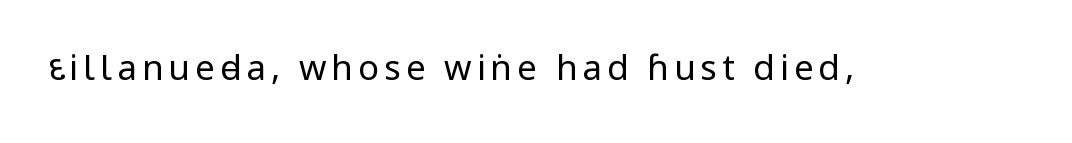
{"serif": "no", "italic": "no", "bold": "no", "weight": "regular", "width": "condensed", "stroke_contrast": "low", "underline": "no", "glyph_px": 35}
